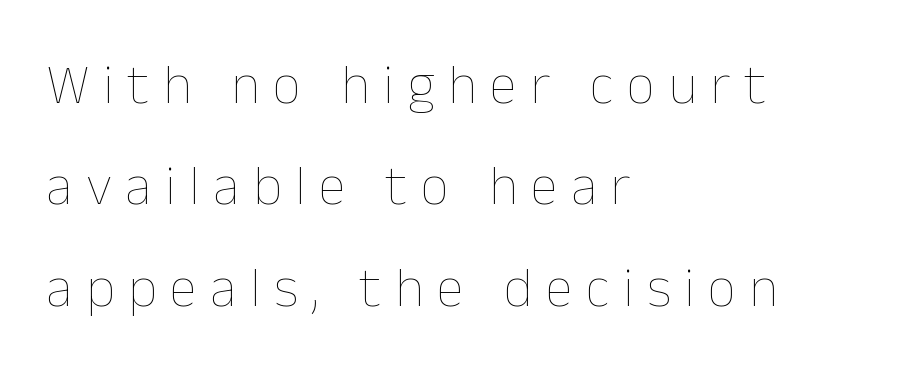
Q: Is the text bold? A: No.
Q: Is the text italic (slanted)? A: No, it is upright.
Q: Is the text underlined? A: No.
Q: How is the paragraph aligned? A: Left-aligned.
Q: Is the spacing between letters normal or unusually wide? A: Unusually wide.
Q: Width (condensed, normal, or wide)? A: Normal.
Q: Stroke contrast? A: Low.
Q: x-height? A: Medium.
Q: Monospaced? A: No.
